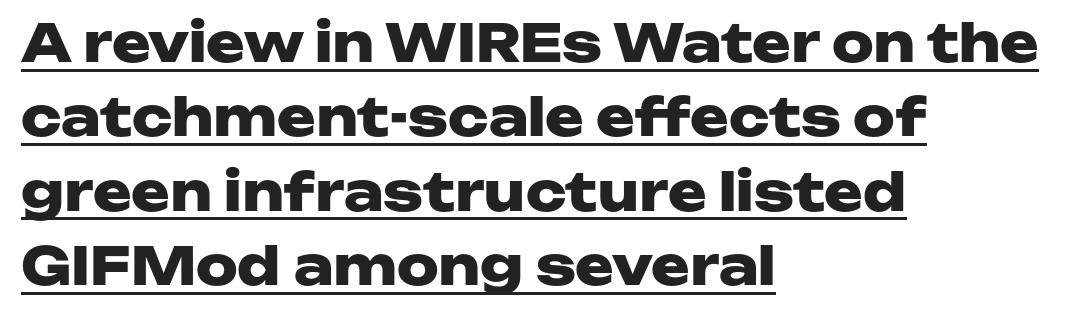
The image shows 52 px heavy, wide sans-serif type, upright; set left-aligned, normal line spacing (1.43x), normal letter spacing, underlined; low stroke contrast and a medium x-height.
